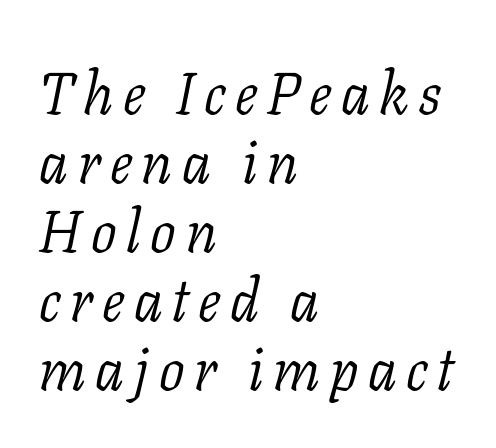
Horizontally, the lines are justified to the leading edge only. Italic? Definitely — the glyphs are oblique. Leading: reduced. No heavy texture on the line: the type isn't bold.
